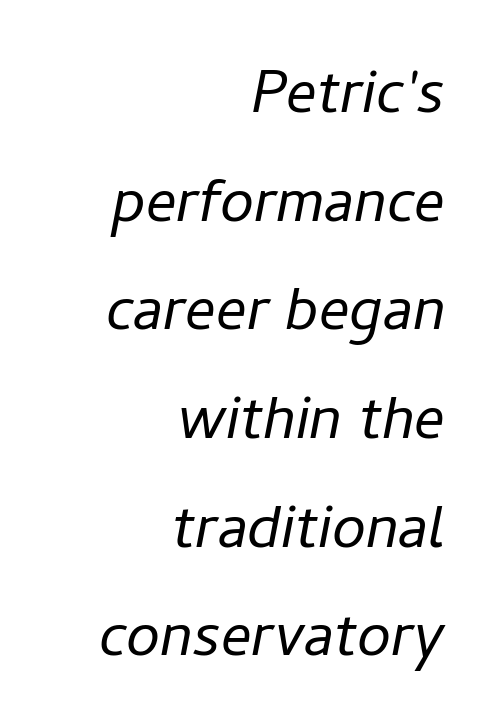
Every row of glyphs terminates at an identical x-position on the right. No extra tracking has been applied to these lines. Just letters on the line, the space beneath them empty. Heaviness? Minimal to ordinary, like unemphasized prose. This sample has the flowing, uneven cadence of proportional lettering.
